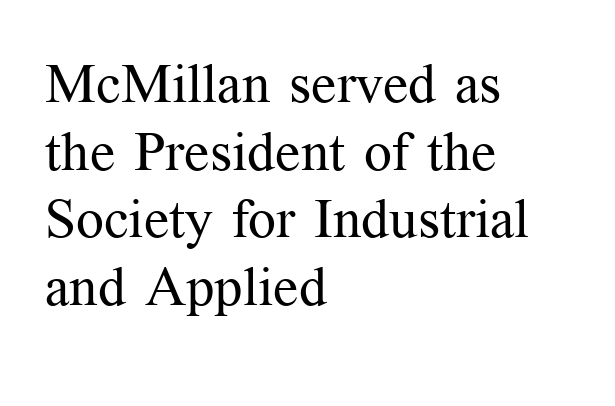
Q: Is the text bold? A: No.
Q: Is the text italic (slanted)? A: No, it is upright.
Q: Is the typeface a serif or a sans-serif typeface? A: Serif.
Q: Is the text underlined? A: No.
Q: How is the paragraph aligned? A: Left-aligned.
Q: Is the spacing between letters normal or unusually wide? A: Normal.
Q: Width (condensed, normal, or wide)? A: Normal.
Q: Stroke contrast? A: Medium.
Q: x-height? A: Medium.
Q: Monospaced? A: No.
